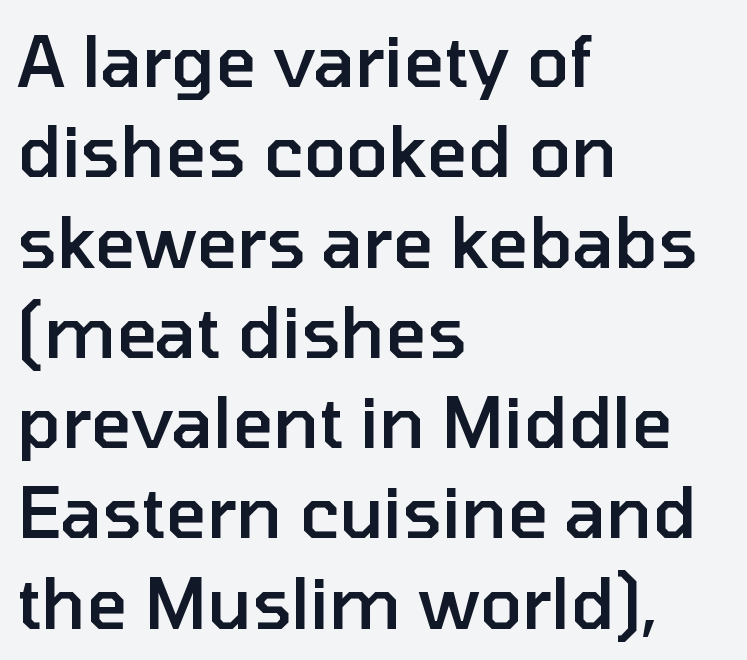
Q: Is the text bold? A: Semi-bold.
Q: Is the text italic (slanted)? A: No, it is upright.
Q: Is the typeface a serif or a sans-serif typeface? A: Sans-serif.
Q: Is the text underlined? A: No.
Q: How is the paragraph aligned? A: Left-aligned.
Q: Is the spacing between letters normal or unusually wide? A: Normal.
Q: Is the spacing between lines tight, normal or loose? A: Normal.
Q: Width (condensed, normal, or wide)? A: Normal.
Q: Stroke contrast? A: Low.
Q: x-height? A: Medium.
Q: Monospaced? A: No.
